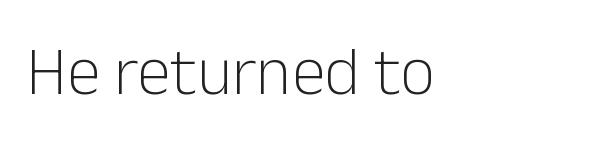
Where is the straight margin? On the left. The strokes carry an ordinary text weight at most. The face used here is proportionally spaced, like ordinary book or web type. The specimen omits any rule beneath the text block's lines. The rendering shows plain stroke endings on the letterforms — a sans-serif design.
